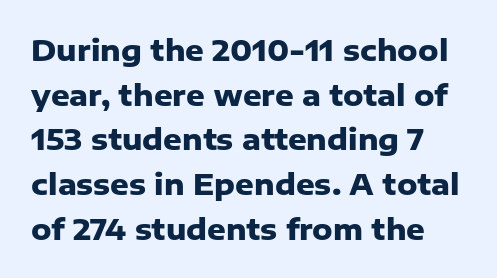
{"serif": "no", "italic": "no", "bold": "yes", "weight": "heavy", "width": "normal", "stroke_contrast": "low", "x_height": "medium", "monospaced": "no", "underline": "no", "line_spacing": "normal", "line_spacing_ratio": 1.54, "letter_spacing": "normal", "letter_spacing_em": 0.0, "glyph_px": 29}
